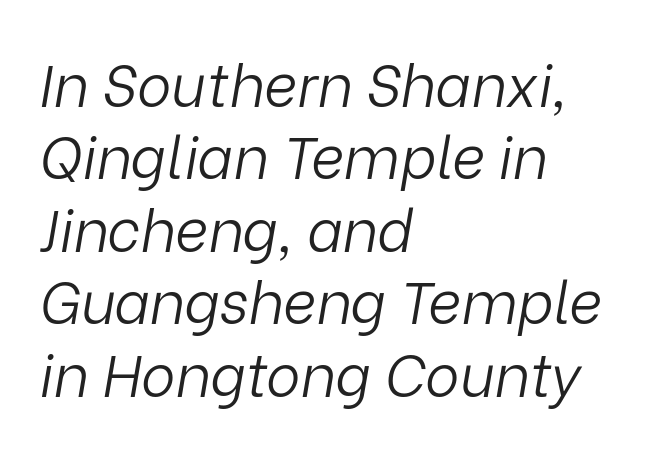
The image shows 58 px light type, italic (leaning right); set left-aligned, normal line spacing (1.25x), normal letter spacing, not underlined; low stroke contrast and a medium x-height.
